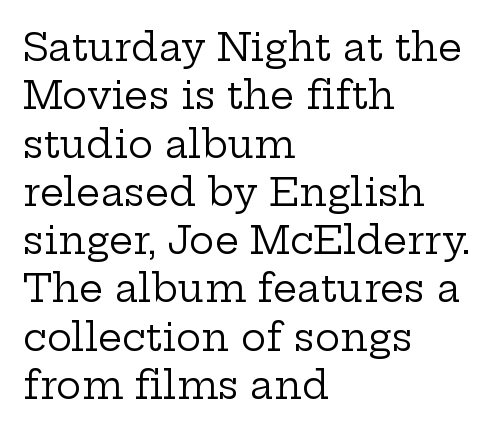
The letters advance in unequal steps, a hallmark of proportional type. Nothing unusual about the tracking: characters are spaced as the font intends. Vertical stems look standard width or narrower in stroke. Lines of text with bare space underneath. Is there any slant? The stems are plumb. The text block is weighted toward the left margin, trailing off unevenly rightward.
